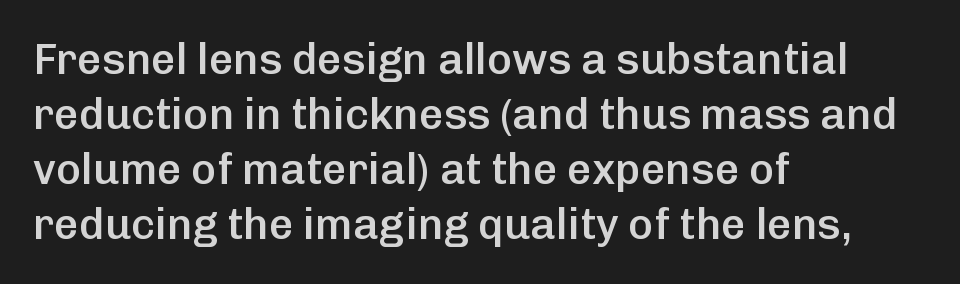
The image shows 43 px semibold sans-serif type, upright; set left-aligned, normal line spacing (1.28x), normal letter spacing, not underlined; low stroke contrast and a medium x-height.
